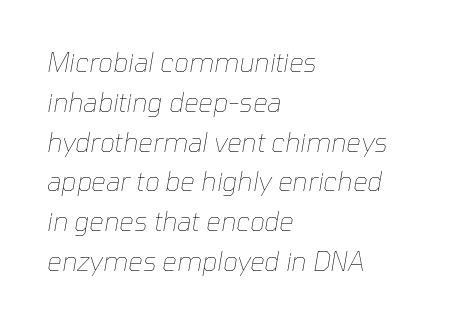
The image shows 26 px text type, italic (leaning right); set left-aligned, normal line spacing (1.53x), normal letter spacing, not underlined.
